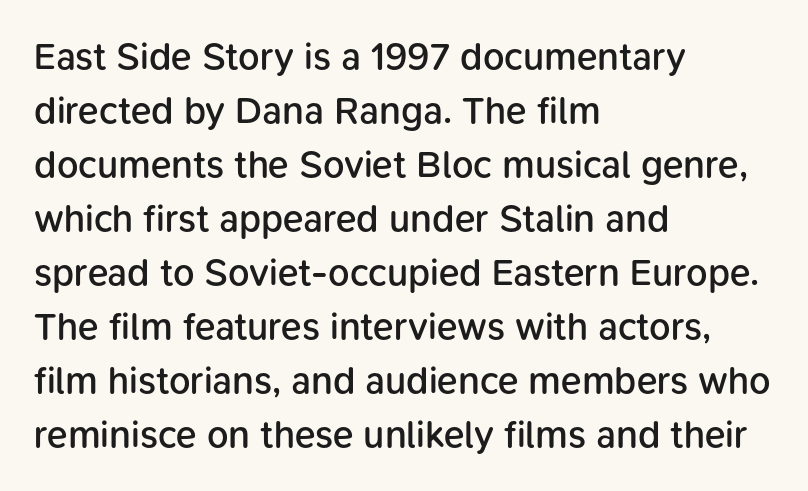
The image shows 38 px semibold sans-serif type, upright; set left-aligned, normal line spacing (1.42x), normal letter spacing, not underlined; low stroke contrast and a medium x-height.
